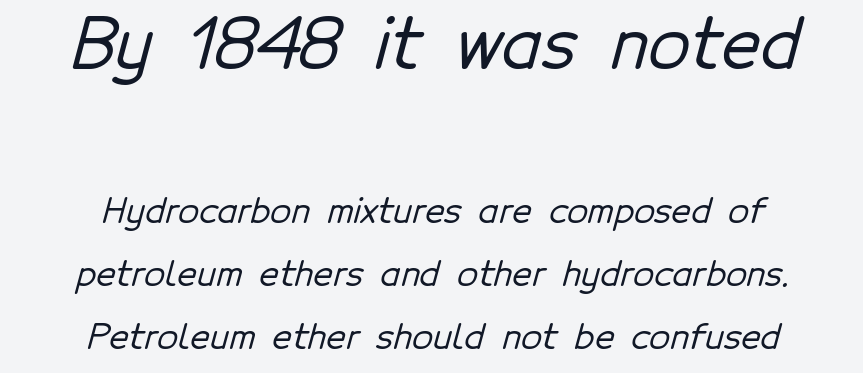
Q: Is the typeface a serif or a sans-serif typeface? A: Sans-serif.
Q: Is the text underlined? A: No.
Q: How is the paragraph aligned? A: Centered.
Q: Is the spacing between letters normal or unusually wide? A: Normal.
Q: Which block of text is set in a larger size, the first (top) or the second (bottom)? A: The first (top) one.
Q: Width (condensed, normal, or wide)? A: Normal.
Q: Stroke contrast? A: Low.
Q: x-height? A: Medium.
Q: Monospaced? A: No.
